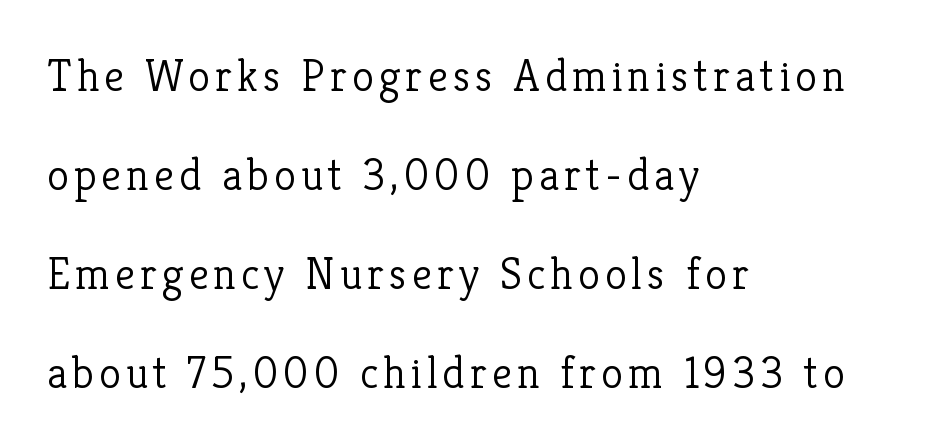
The image shows 45 px light serif type, upright; set left-aligned, loose line spacing (2.2x), not underlined; low stroke contrast and a medium x-height.
